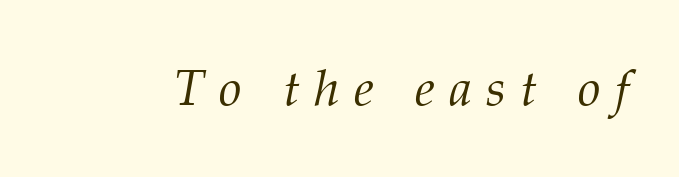
When letters slant like this, we call the style italic. A typesetter would call this heavily tracked-out type. The space beneath each line is pristine and unruled. Weight: in the light-to-regular range. Classification — serif.
